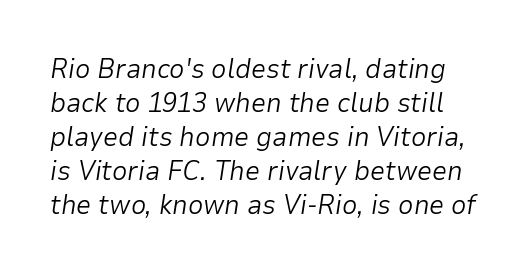
Q: Is the text bold? A: No.
Q: Is the text italic (slanted)? A: Yes, it leans right by about 9 degrees.
Q: Is the text underlined? A: No.
Q: Is the spacing between letters normal or unusually wide? A: Normal.
Q: Is the spacing between lines tight, normal or loose? A: Normal.
